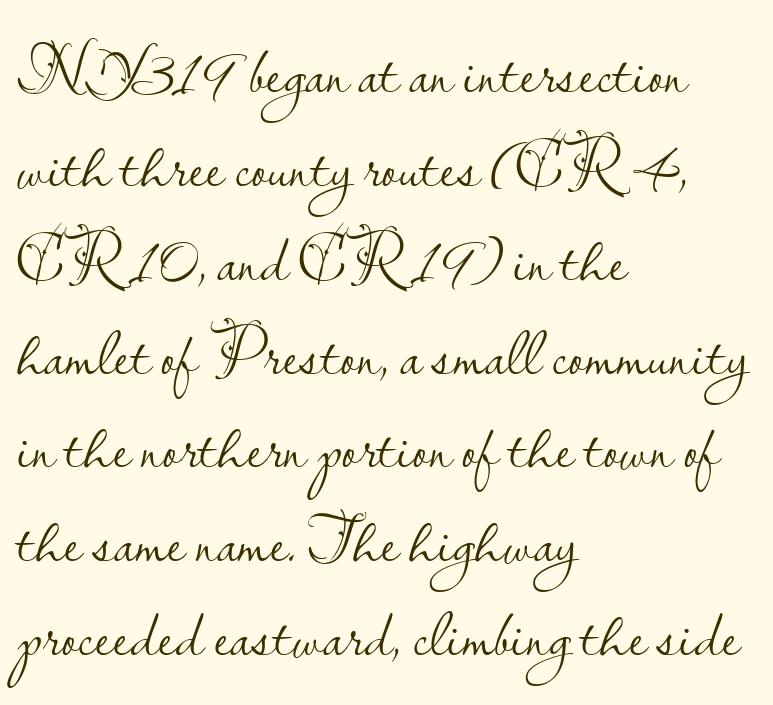
Q: Is the text bold? A: No.
Q: Is the text italic (slanted)? A: Yes.
Q: Is the typeface a serif or a sans-serif typeface? A: Sans-serif.
Q: Is the text underlined? A: No.
Q: How is the paragraph aligned? A: Left-aligned.
Q: Is the spacing between letters normal or unusually wide? A: Normal.
Q: Is the spacing between lines tight, normal or loose? A: Normal.
Q: Width (condensed, normal, or wide)? A: Normal.
Q: Stroke contrast? A: Low.
Q: x-height? A: Small.
Q: Monospaced? A: No.
